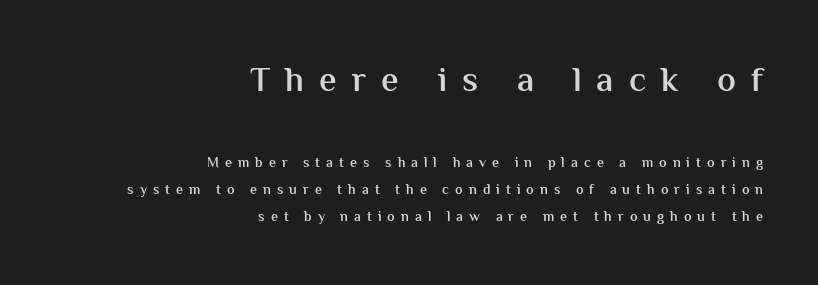
You get the large type first, then a drop to smaller type. The glyphs have the mass of a demibold cut, below bold. The letters stand upright; this is a roman face. Notice the wide empty band between every row — that's loose leading. The string is rendered with underlining switched off. Look at the tracking — it's clearly loosened, letters drifting apart.
